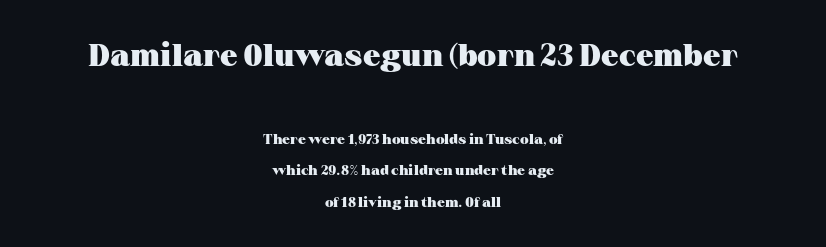
Q: Is the text bold? A: Yes.
Q: Is the text italic (slanted)? A: No, it is upright.
Q: Is the typeface a serif or a sans-serif typeface? A: Serif.
Q: Is the text underlined? A: No.
Q: How is the paragraph aligned? A: Centered.
Q: Is the spacing between letters normal or unusually wide? A: Normal.
Q: Is the spacing between lines tight, normal or loose? A: Loose.
Q: Which block of text is set in a larger size, the first (top) or the second (bottom)? A: The first (top) one.
Q: Width (condensed, normal, or wide)? A: Wide.
Q: Stroke contrast? A: Medium.
Q: x-height? A: Medium.
Q: Monospaced? A: No.
